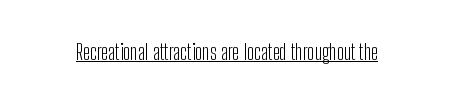
The image shows 22 px text type, upright; set normal letter spacing, underlined.
